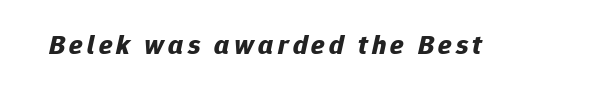
Q: Is the text bold? A: Yes.
Q: Is the text italic (slanted)? A: Yes, it leans right by about 12 degrees.
Q: Is the text underlined? A: No.
Q: Width (condensed, normal, or wide)? A: Normal.
Q: Stroke contrast? A: Low.
Q: x-height? A: Medium.
Q: Monospaced? A: No.
